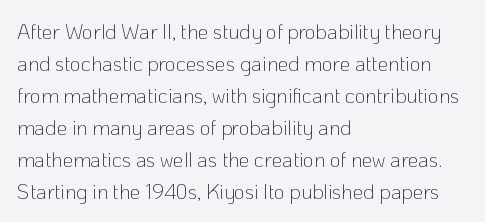
The image shows 21 px text type, upright; set left-aligned, normal line spacing (1.52x), normal letter spacing, not underlined.
